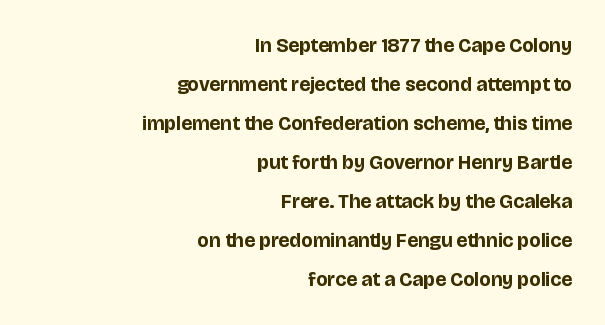
The image shows 20 px bold type, upright; set right-aligned, loose line spacing (1.95x), normal letter spacing, not underlined.
